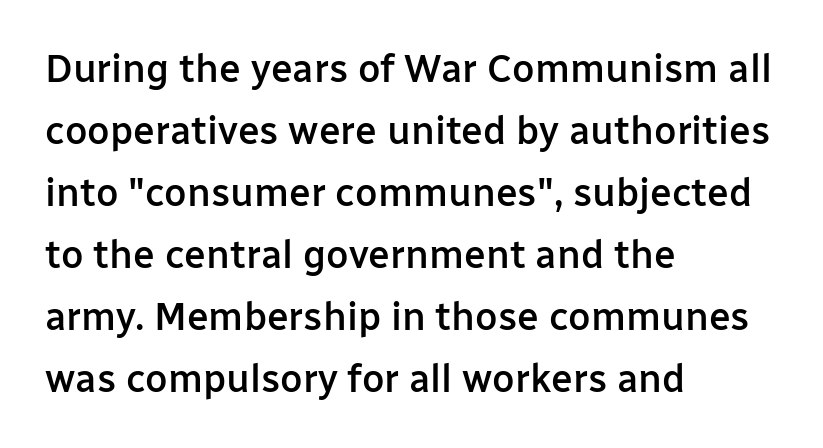
Q: Is the text bold? A: Semi-bold.
Q: Is the text italic (slanted)? A: No, it is upright.
Q: Is the typeface a serif or a sans-serif typeface? A: Sans-serif.
Q: Is the text underlined? A: No.
Q: How is the paragraph aligned? A: Left-aligned.
Q: Is the spacing between letters normal or unusually wide? A: Normal.
Q: Is the spacing between lines tight, normal or loose? A: Normal.
Q: Width (condensed, normal, or wide)? A: Normal.
Q: Stroke contrast? A: Low.
Q: x-height? A: Medium.
Q: Monospaced? A: No.
